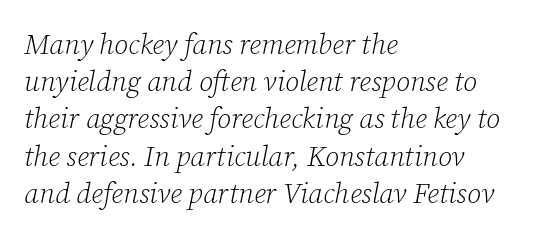
{"serif": "yes", "italic": "yes", "lean": "right", "slant_degrees": 12, "bold": "no", "weight": "light", "width": "normal", "stroke_contrast": "low", "x_height": "medium", "monospaced": "no", "underline": "no", "align": "left", "line_spacing": "normal", "line_spacing_ratio": 1.33, "letter_spacing": "normal", "letter_spacing_em": 0.0, "glyph_px": 28}
